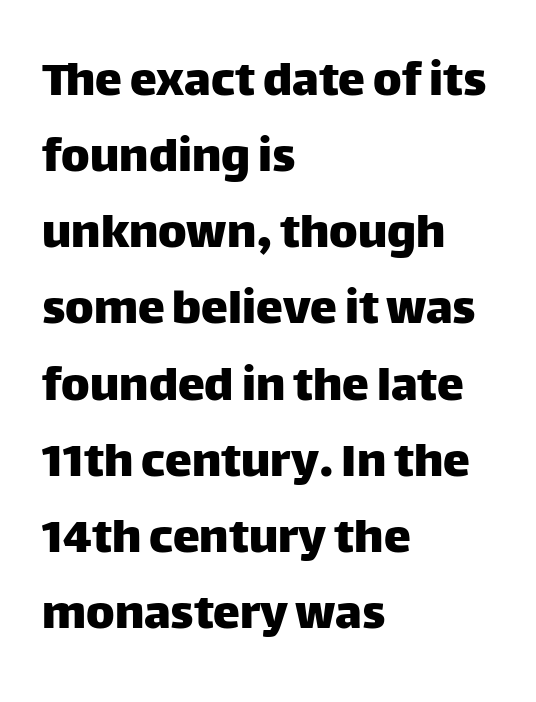
The image shows 54 px sans-serif type, upright; set left-aligned, normal line spacing (1.41x), normal letter spacing, not underlined; low stroke contrast and a large x-height.
